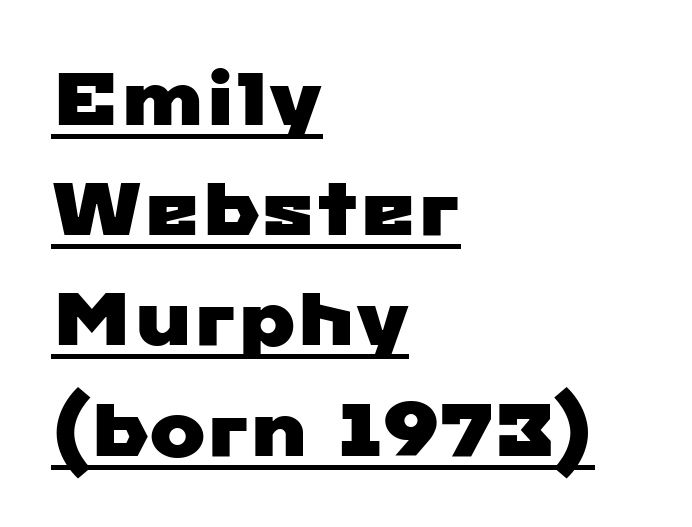
Q: Is the typeface a serif or a sans-serif typeface? A: Sans-serif.
Q: Is the text underlined? A: Yes.
Q: How is the paragraph aligned? A: Left-aligned.
Q: Is the spacing between letters normal or unusually wide? A: Normal.
Q: Is the spacing between lines tight, normal or loose? A: Normal.
Q: Width (condensed, normal, or wide)? A: Wide.
Q: Stroke contrast? A: Low.
Q: x-height? A: Medium.
Q: Monospaced? A: No.
